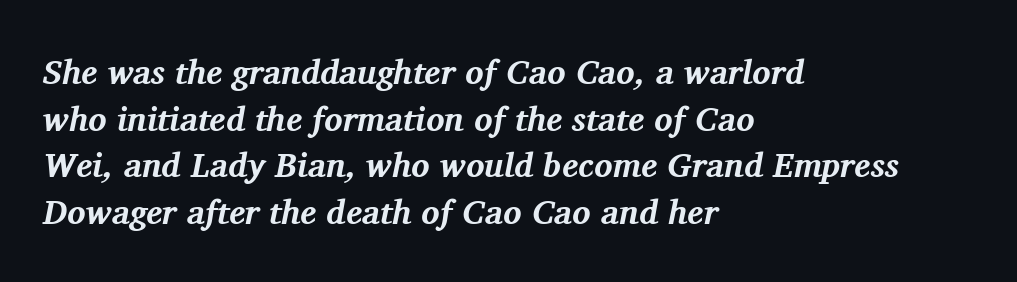
{"serif": "yes", "italic": "yes", "lean": "right", "slant_degrees": 11, "bold": "yes", "weight": "bold", "width": "normal", "stroke_contrast": "medium", "x_height": "medium", "monospaced": "no", "underline": "no", "align": "left", "line_spacing": "normal", "line_spacing_ratio": 1.37, "letter_spacing": "normal", "letter_spacing_em": 0.0, "glyph_px": 34}
